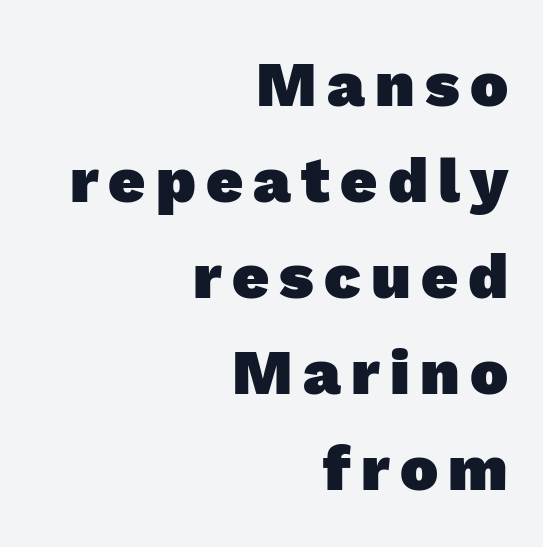
Do the characters align in a grid? No, the font is proportional. Unlike a traditional serif, this face leaves its strokes unadorned. The specimen omits any rule beneath the text block's lines. These lines are set flush right with a ragged left edge. Is the type bold? Yes — the strokes are clearly thick and heavy. Interline gaps are of average width in this sample.
